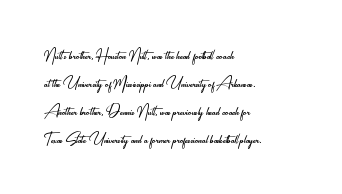
Q: Is the text bold? A: No.
Q: Is the text italic (slanted)? A: Yes.
Q: Is the text underlined? A: No.
Q: How is the paragraph aligned? A: Left-aligned.
Q: Is the spacing between letters normal or unusually wide? A: Normal.
Q: Is the spacing between lines tight, normal or loose? A: Normal.
